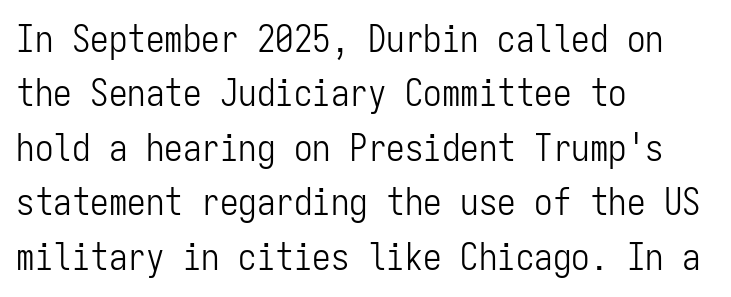
The image shows 37 px light, condensed sans-serif type, upright, monospaced; set left-aligned, normal line spacing (1.47x), normal letter spacing, not underlined; low stroke contrast and a medium x-height.
